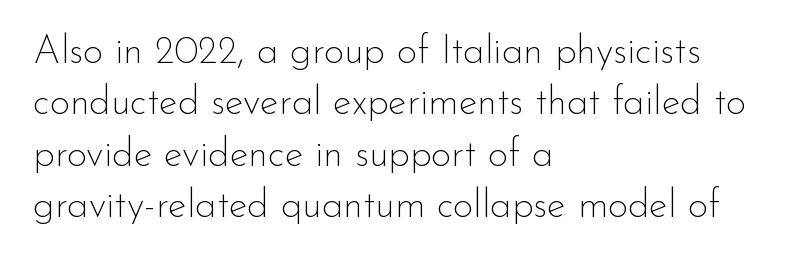
{"serif": "no", "italic": "no", "bold": "no", "weight": "thin", "width": "normal", "stroke_contrast": "low", "x_height": "small", "monospaced": "no", "underline": "no", "align": "left", "line_spacing": "normal", "line_spacing_ratio": 1.32, "letter_spacing": "normal", "letter_spacing_em": 0.0, "glyph_px": 39}
